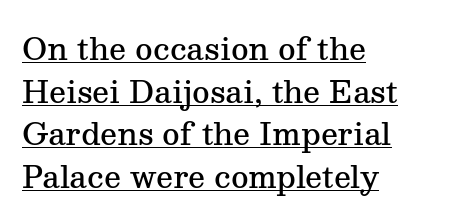
Q: Is the text bold? A: Semi-bold.
Q: Is the text italic (slanted)? A: No, it is upright.
Q: Is the typeface a serif or a sans-serif typeface? A: Serif.
Q: Is the text underlined? A: Yes.
Q: How is the paragraph aligned? A: Left-aligned.
Q: Is the spacing between letters normal or unusually wide? A: Normal.
Q: Is the spacing between lines tight, normal or loose? A: Normal.
Q: Width (condensed, normal, or wide)? A: Normal.
Q: Stroke contrast? A: Medium.
Q: x-height? A: Medium.
Q: Monospaced? A: No.
